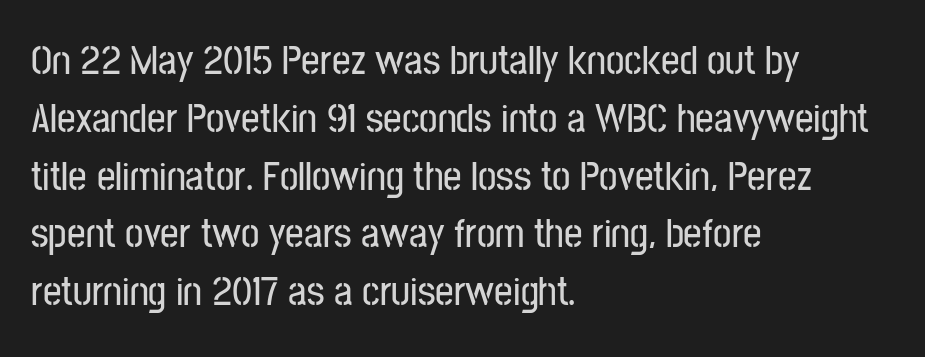
Q: Is the text italic (slanted)? A: No, it is upright.
Q: Is the typeface a serif or a sans-serif typeface? A: Sans-serif.
Q: Is the text underlined? A: No.
Q: How is the paragraph aligned? A: Left-aligned.
Q: Is the spacing between letters normal or unusually wide? A: Normal.
Q: Is the spacing between lines tight, normal or loose? A: Normal.
Q: Width (condensed, normal, or wide)? A: Condensed.
Q: Stroke contrast? A: Low.
Q: x-height? A: Medium.
Q: Monospaced? A: No.
